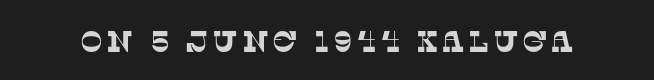
{"serif": "yes", "width": "normal", "stroke_contrast": "low", "x_height": "large", "monospaced": "no", "underline": "no", "glyph_px": 30}
